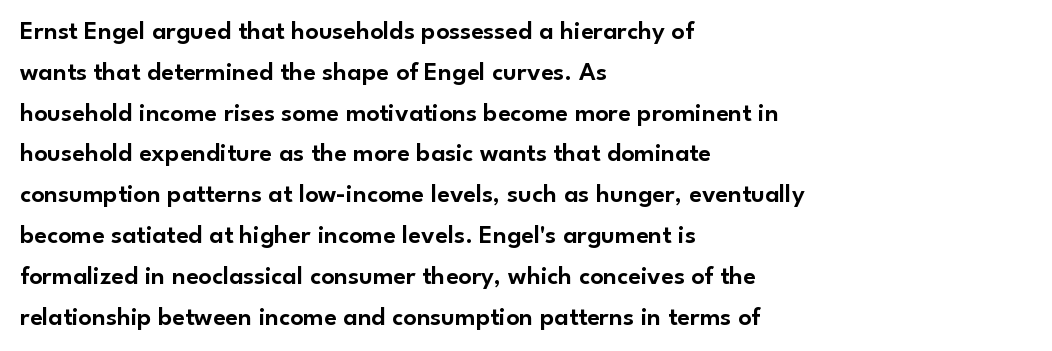
The space between consecutive lines is moderate. This sample uses plain, unmodified letter spacing. Layout note: lines flush left. No italicization has been applied; the sample stays upright. The passage shown is not underscored anywhere.
